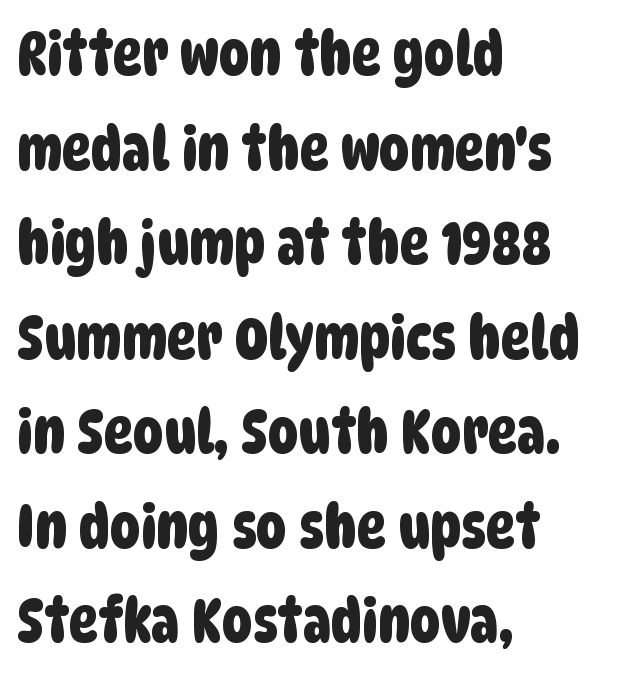
Q: Is the typeface a serif or a sans-serif typeface? A: Sans-serif.
Q: Is the text underlined? A: No.
Q: How is the paragraph aligned? A: Left-aligned.
Q: Is the spacing between letters normal or unusually wide? A: Normal.
Q: Is the spacing between lines tight, normal or loose? A: Normal.
Q: Width (condensed, normal, or wide)? A: Condensed.
Q: Stroke contrast? A: Low.
Q: x-height? A: Large.
Q: Monospaced? A: No.
